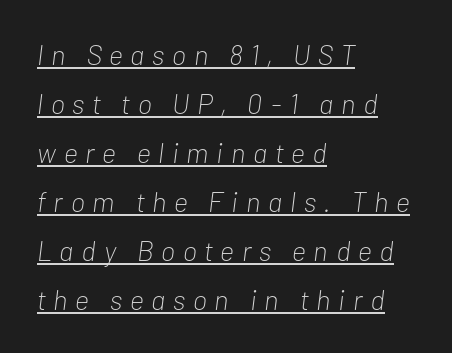
Is the stroke heavy? The answer is a plain regular-or-lighter. Character widths vary here, with narrow letters taking less room than wide ones. The glyphs look as if they've been sheared to an angle. The horizontal fit of the characters is loose and conspicuously gappy.
